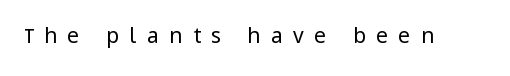
{"italic": "no", "bold": "no", "underline": "no", "letter_spacing": "wide", "letter_spacing_em": 0.5, "glyph_px": 21}
